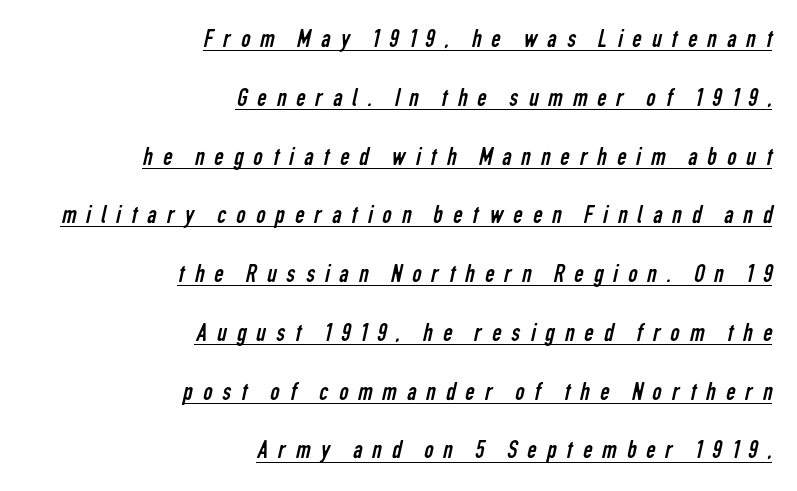
Q: Is the text bold? A: No.
Q: Is the text underlined? A: Yes.
Q: How is the paragraph aligned? A: Right-aligned.
Q: Is the spacing between letters normal or unusually wide? A: Unusually wide.
Q: Is the spacing between lines tight, normal or loose? A: Loose.
